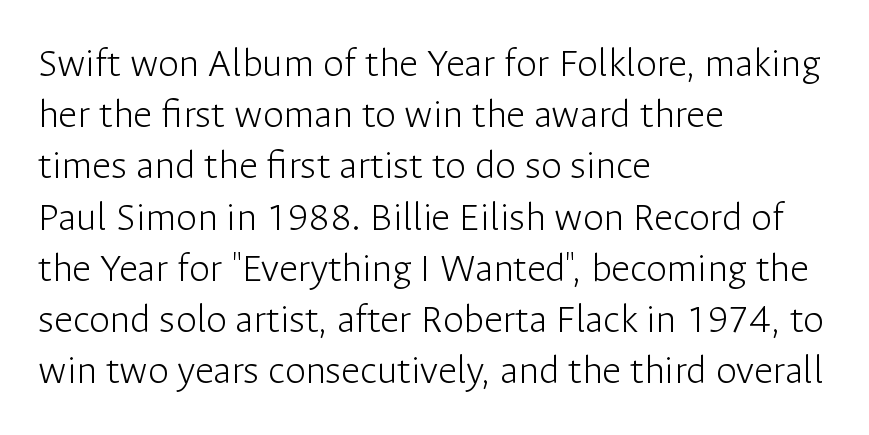
Rule under the text: the space is simply empty. This sample has the flowing, uneven cadence of proportional lettering. Teacher's note: observe the even left margin — that is flush-left alignment. Upright lettering throughout. What kind of face is this? One without serifs — a sans.
